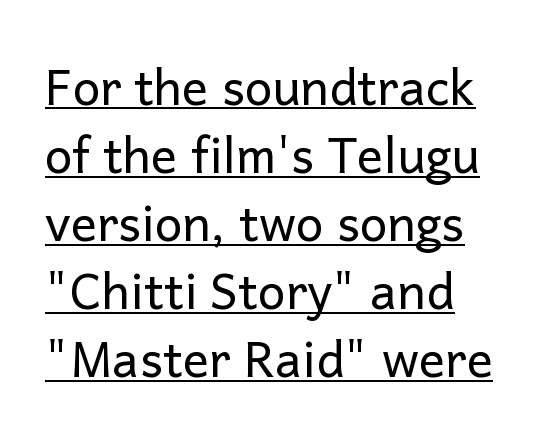
The rendering uses natural spacing where letterforms have individual widths. Is there much room between lines? A standard amount, neither cramped nor airy. One-word summary of the alignment: left. The string is rendered with underlining switched on. Stroke thickness stays within the range of a standard reading face or lighter.
